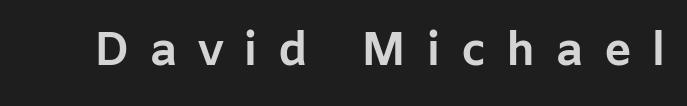
{"serif": "no", "italic": "no", "bold": "yes", "weight": "bold", "width": "normal", "stroke_contrast": "low", "x_height": "medium", "monospaced": "no", "underline": "no", "letter_spacing": "wide", "letter_spacing_em": 0.45, "glyph_px": 46}
